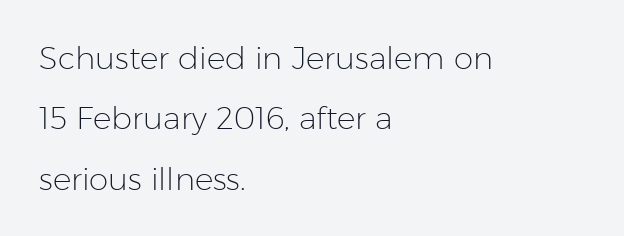
A light-to-regular cut is what we see here. This sample has the flowing, uneven cadence of proportional lettering. Posture: vertical. The passage shown is not underscored anywhere. Alignment: flush left.
